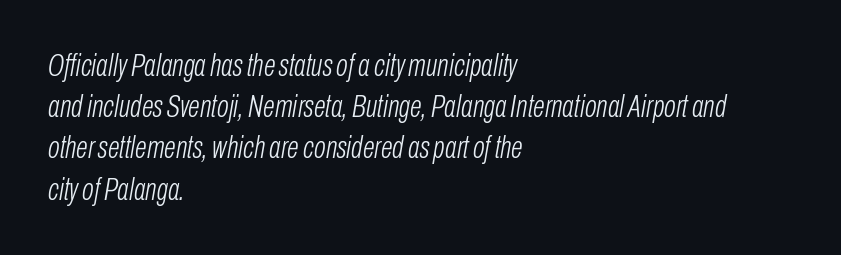
The image shows 31 px light, condensed type, italic (leaning right); set left-aligned, normal line spacing (1.33x), normal letter spacing, not underlined; low stroke contrast and a medium x-height.
